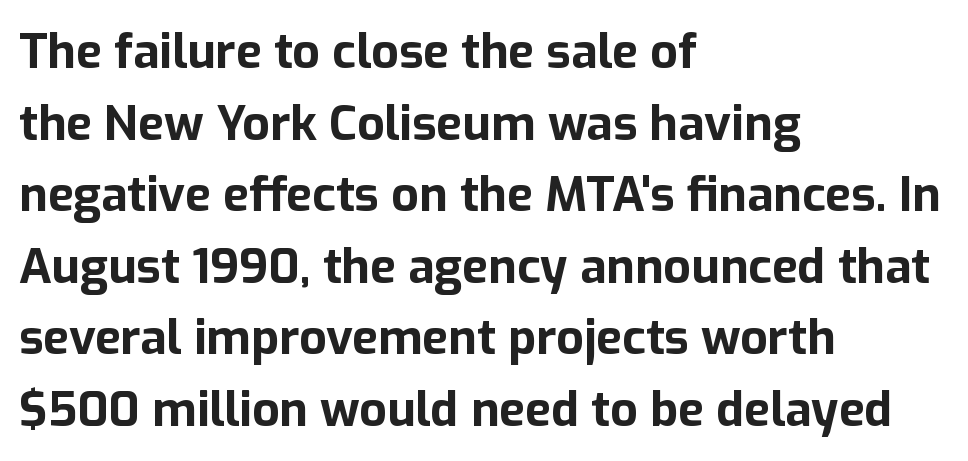
{"serif": "no", "italic": "no", "bold": "yes", "weight": "bold", "width": "normal", "stroke_contrast": "low", "x_height": "medium", "monospaced": "no", "underline": "no", "align": "left", "line_spacing": "normal", "line_spacing_ratio": 1.49, "letter_spacing": "normal", "letter_spacing_em": 0.0, "glyph_px": 48}
